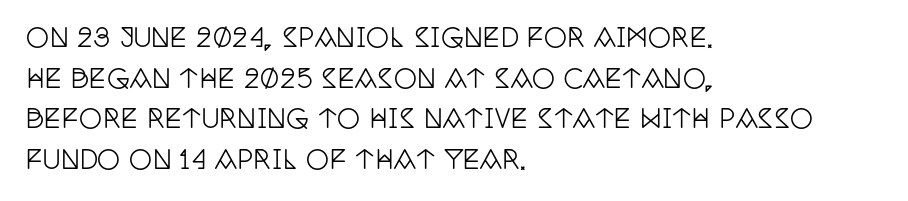
The image shows 26 px text type, upright; set left-aligned, normal line spacing (1.56x), normal letter spacing, not underlined.
